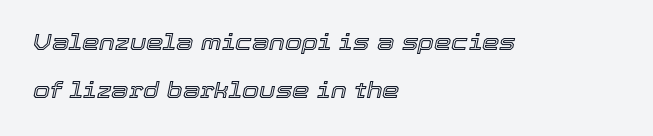
The image shows 22 px text type, italic (leaning right); set left-aligned, loose line spacing (2.18x), normal letter spacing, not underlined.
